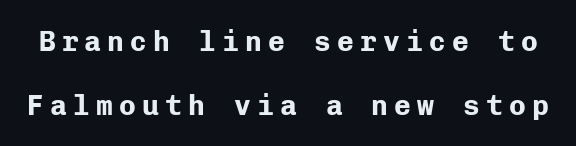
The image shows 28 px bold sans-serif type, upright, monospaced; set loose line spacing (2.27x), unusually wide letter spacing (+0.22 em), not underlined; low stroke contrast and a medium x-height.
